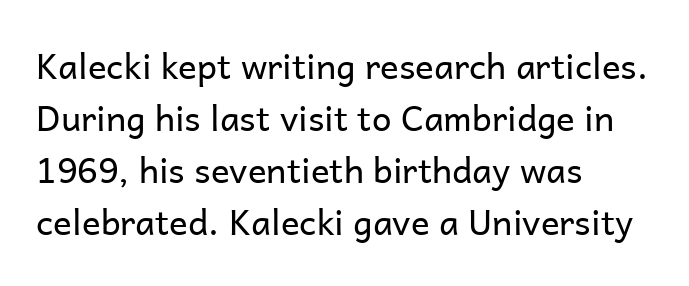
Q: Is the text bold? A: No.
Q: Is the text italic (slanted)? A: No, it is upright.
Q: Is the typeface a serif or a sans-serif typeface? A: Sans-serif.
Q: Is the text underlined? A: No.
Q: How is the paragraph aligned? A: Left-aligned.
Q: Is the spacing between letters normal or unusually wide? A: Normal.
Q: Is the spacing between lines tight, normal or loose? A: Normal.
Q: Width (condensed, normal, or wide)? A: Normal.
Q: Stroke contrast? A: Low.
Q: x-height? A: Medium.
Q: Monospaced? A: No.
